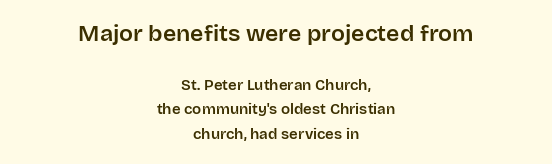
The image shows 23 px text type, upright; set centered, normal line spacing (1.66x), normal letter spacing, not underlined; the first (top) block is 1.53x larger.
